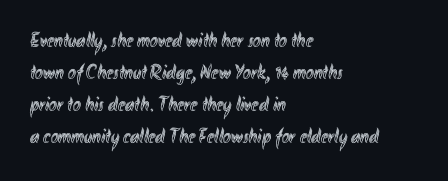
The image shows 21 px text type; set left-aligned, normal line spacing (1.53x), normal letter spacing, not underlined.
